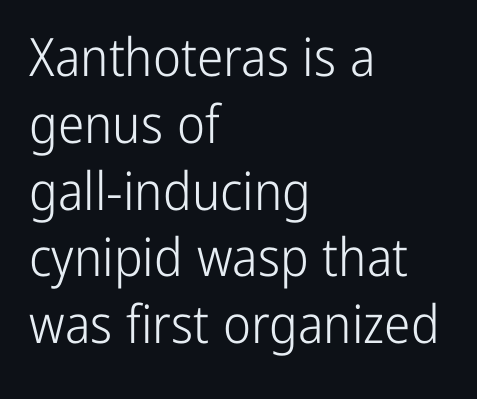
Has an underline been added? It has not. Nothing unusual about the tracking: characters are spaced as the font intends. The face used here is a sans, in the tradition of grotesques and geometrics. Line spacing here is normal.
